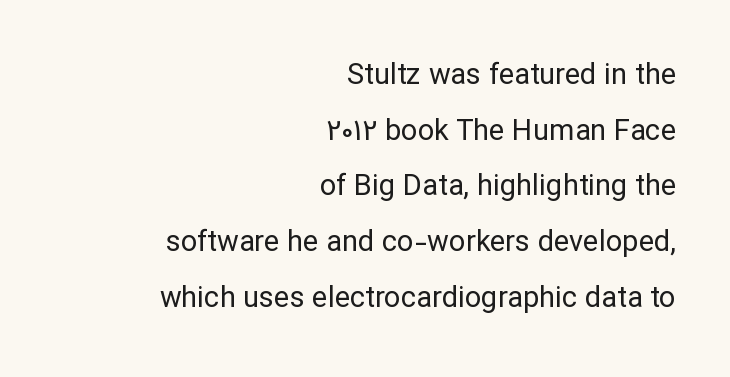
{"serif": "no", "italic": "no", "bold": "no", "weight": "regular", "width": "normal", "stroke_contrast": "low", "x_height": "medium", "monospaced": "no", "underline": "no", "align": "right", "line_spacing": "loose", "line_spacing_ratio": 1.92, "letter_spacing": "normal", "letter_spacing_em": 0.0, "glyph_px": 29}
